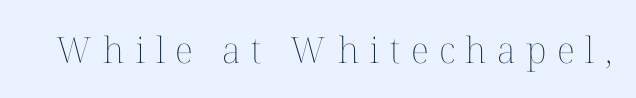
{"italic": "no", "bold": "no", "weight": "thin", "width": "normal", "stroke_contrast": "medium", "x_height": "medium", "monospaced": "no", "underline": "no", "letter_spacing": "wide", "letter_spacing_em": 0.29, "glyph_px": 36}
